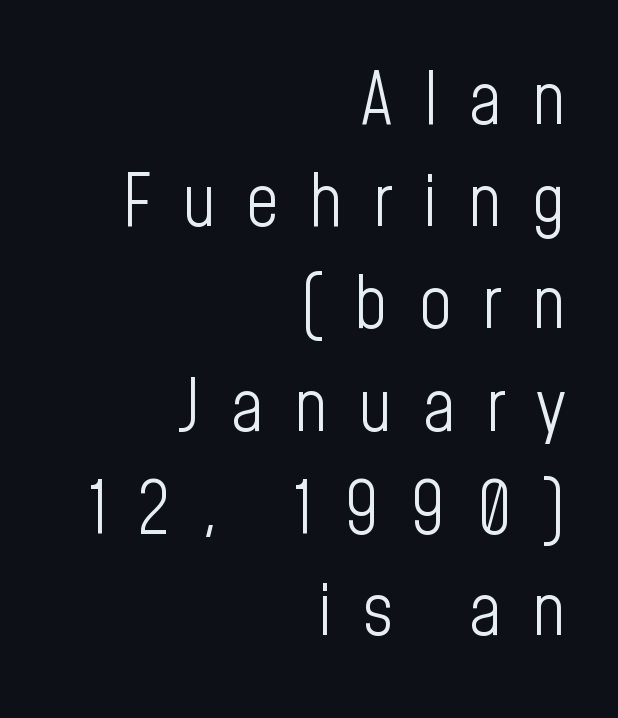
Q: Is the text bold? A: No.
Q: Is the text italic (slanted)? A: No, it is upright.
Q: Is the typeface a serif or a sans-serif typeface? A: Sans-serif.
Q: Is the text underlined? A: No.
Q: How is the paragraph aligned? A: Right-aligned.
Q: Is the spacing between letters normal or unusually wide? A: Unusually wide.
Q: Is the spacing between lines tight, normal or loose? A: Normal.
Q: Width (condensed, normal, or wide)? A: Condensed.
Q: Stroke contrast? A: Low.
Q: x-height? A: Medium.
Q: Monospaced? A: No.
